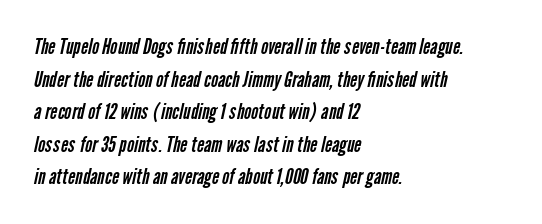
The image shows 22 px text type; set left-aligned, normal line spacing (1.48x), normal letter spacing, not underlined.
